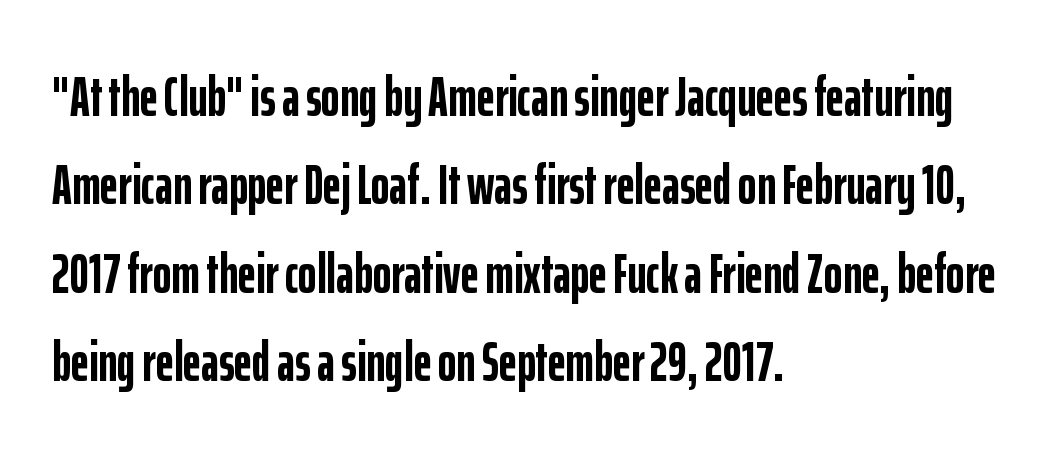
The image shows 56 px semibold, condensed sans-serif type, upright; set left-aligned, normal line spacing (1.58x), normal letter spacing, not underlined; low stroke contrast and a medium x-height.
